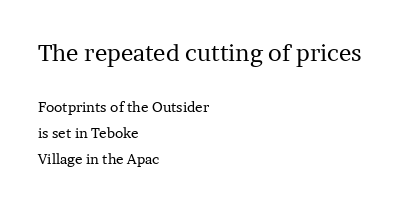
{"italic": "no", "bold": "no", "underline": "no", "align": "left", "line_spacing_ratio": 1.83, "letter_spacing": "normal", "letter_spacing_em": 0.0, "larger_block": "first", "size_ratio": 1.64, "glyph_px": 23}
